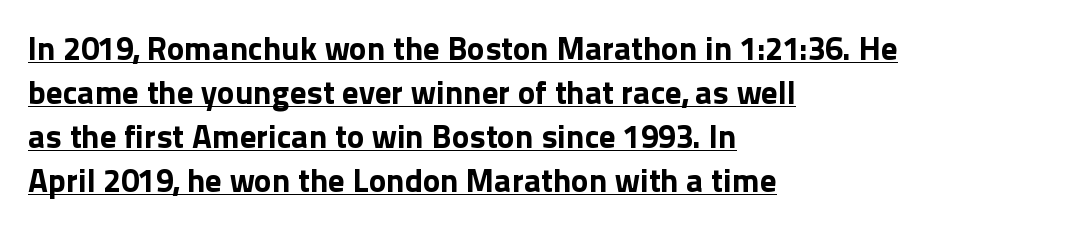
Q: Is the text bold? A: Yes.
Q: Is the text italic (slanted)? A: No, it is upright.
Q: Is the typeface a serif or a sans-serif typeface? A: Sans-serif.
Q: Is the text underlined? A: Yes.
Q: How is the paragraph aligned? A: Left-aligned.
Q: Is the spacing between letters normal or unusually wide? A: Normal.
Q: Is the spacing between lines tight, normal or loose? A: Normal.
Q: Width (condensed, normal, or wide)? A: Normal.
Q: x-height? A: Medium.
Q: Monospaced? A: No.
